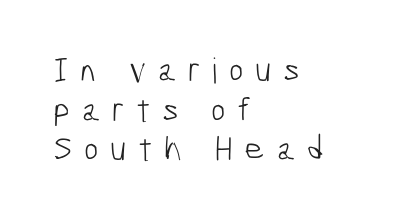
Does the type have serifs? No, each stem ends abruptly. The weight tops out at a normal text grade. Letters rest on an invisible, unmarked baseline. Is the letter spacing exaggerated? Yes — the characters are pushed far apart. The rendering anchors every line to the left-hand side.
